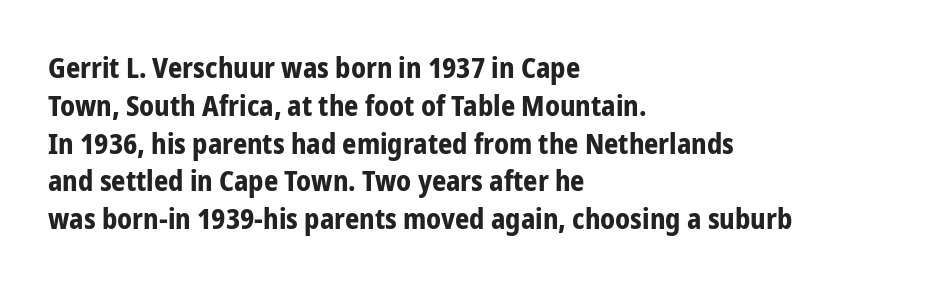
Students, note that the glyphs here touch the page at normal intervals. Vertical spacing — default. It's the straight-up-and-down kind of type. The face used here is a sans, in the tradition of grotesques and geometrics. Heavy-handed strokes throughout: this text is bold. Looks like regular typesetting: each glyph gets only the width it needs.
